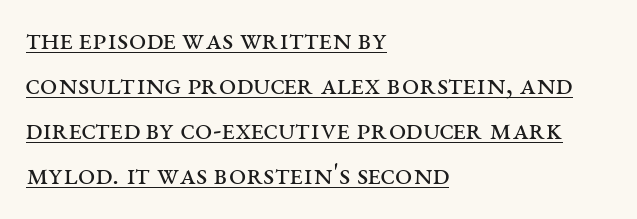
Q: Is the text bold? A: No.
Q: Is the text italic (slanted)? A: No, it is upright.
Q: Is the typeface a serif or a sans-serif typeface? A: Serif.
Q: Is the text underlined? A: Yes.
Q: How is the paragraph aligned? A: Left-aligned.
Q: Is the spacing between letters normal or unusually wide? A: Normal.
Q: Is the spacing between lines tight, normal or loose? A: Normal.
Q: Width (condensed, normal, or wide)? A: Wide.
Q: Stroke contrast? A: Medium.
Q: x-height? A: Large.
Q: Monospaced? A: No.
